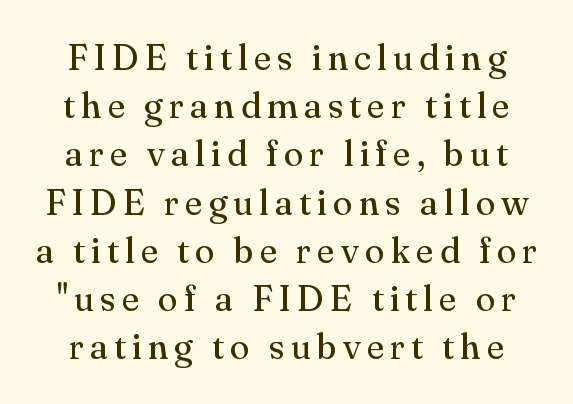
{"serif": "yes", "italic": "no", "bold": "no", "weight": "regular", "width": "normal", "stroke_contrast": "medium", "x_height": "small", "monospaced": "no", "underline": "no", "line_spacing": "normal", "line_spacing_ratio": 1.34, "glyph_px": 36}
